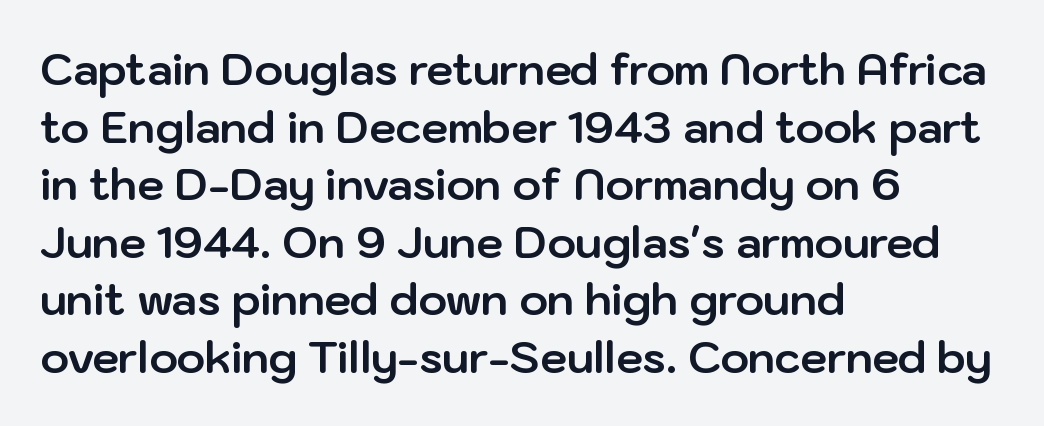
{"serif": "no", "italic": "no", "bold": "yes", "weight": "bold", "width": "normal", "stroke_contrast": "low", "x_height": "medium", "monospaced": "no", "underline": "no", "align": "left", "line_spacing": "normal", "line_spacing_ratio": 1.34, "letter_spacing": "normal", "letter_spacing_em": 0.0, "glyph_px": 43}
